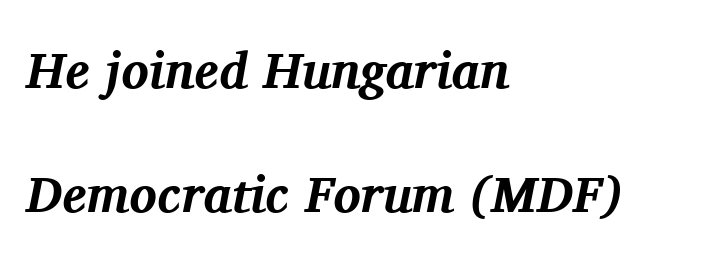
Q: Is the text bold? A: Yes.
Q: Is the text italic (slanted)? A: Yes, it leans right by about 11 degrees.
Q: Is the typeface a serif or a sans-serif typeface? A: Serif.
Q: Is the text underlined? A: No.
Q: How is the paragraph aligned? A: Left-aligned.
Q: Is the spacing between letters normal or unusually wide? A: Normal.
Q: Is the spacing between lines tight, normal or loose? A: Loose.
Q: Width (condensed, normal, or wide)? A: Normal.
Q: Stroke contrast? A: Medium.
Q: x-height? A: Medium.
Q: Monospaced? A: No.
